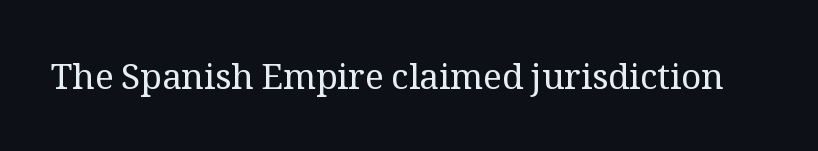
The image shows 35 px regular-weight serif type, upright; set normal letter spacing, not underlined; medium stroke contrast and a medium x-height.
